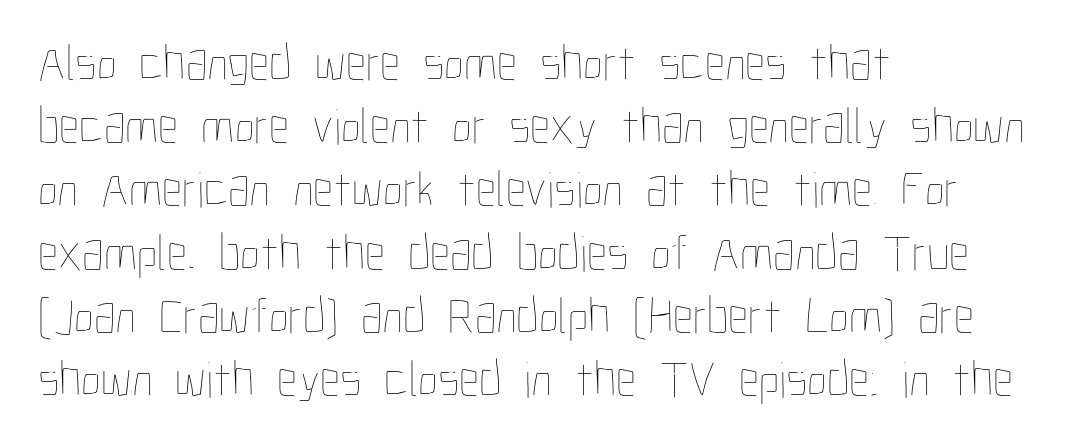
All the whitespace from short lines collects on the right. This is the regular roman posture of the typeface. The tracking reads as untouched default to a designer's eye. The foot of each line stays bare and open.
